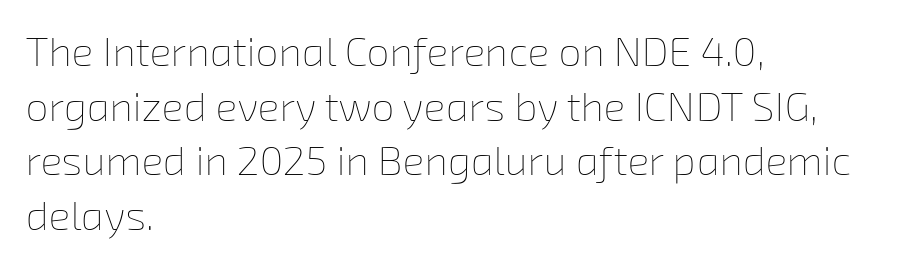
The letters advance in unequal steps, a hallmark of proportional type. Inter-character spacing is left at the font's built-in metrics. The passage shown is not bold in any degree. The rendering anchors every line to the left-hand side.
